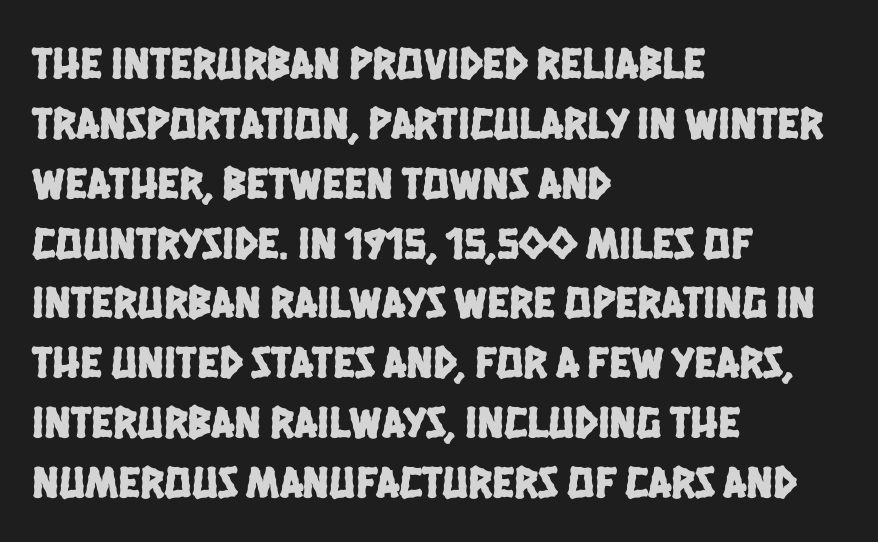
The image shows 45 px condensed sans-serif type; set left-aligned, normal line spacing (1.33x), normal letter spacing, not underlined; low stroke contrast and a large x-height.
